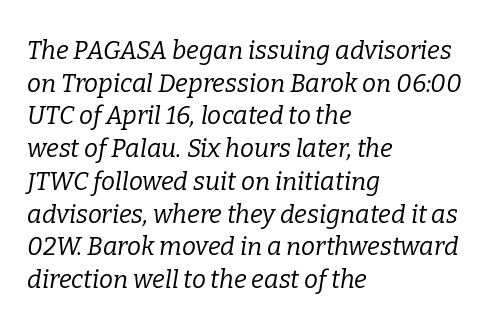
Q: Is the text bold? A: No.
Q: Is the text italic (slanted)? A: Yes, it leans right by about 9 degrees.
Q: Is the text underlined? A: No.
Q: How is the paragraph aligned? A: Left-aligned.
Q: Is the spacing between letters normal or unusually wide? A: Normal.
Q: Is the spacing between lines tight, normal or loose? A: Normal.
